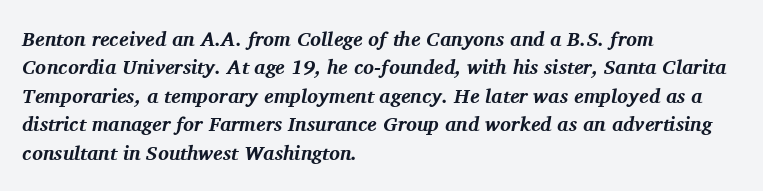
Q: Is the text bold? A: Yes.
Q: Is the text italic (slanted)? A: Yes, it leans right by about 11 degrees.
Q: Is the text underlined? A: No.
Q: How is the paragraph aligned? A: Left-aligned.
Q: Is the spacing between letters normal or unusually wide? A: Normal.
Q: Is the spacing between lines tight, normal or loose? A: Normal.
